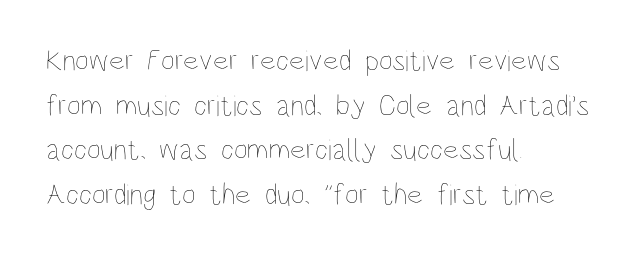
{"italic": "no", "bold": "no", "weight": "thin", "width": "condensed", "stroke_contrast": "low", "x_height": "large", "monospaced": "no", "underline": "no", "align": "left", "line_spacing": "normal", "line_spacing_ratio": 1.49, "letter_spacing": "normal", "letter_spacing_em": 0.0, "glyph_px": 30}
